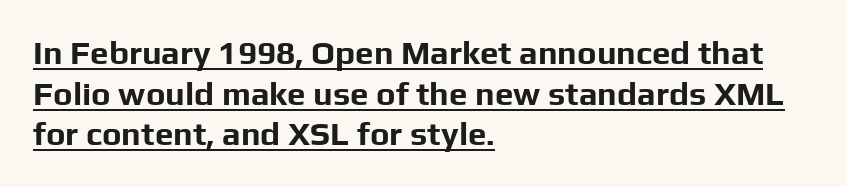
Q: Is the text bold? A: Yes.
Q: Is the text italic (slanted)? A: No, it is upright.
Q: Is the typeface a serif or a sans-serif typeface? A: Sans-serif.
Q: Is the text underlined? A: Yes.
Q: How is the paragraph aligned? A: Left-aligned.
Q: Is the spacing between letters normal or unusually wide? A: Normal.
Q: Width (condensed, normal, or wide)? A: Normal.
Q: Stroke contrast? A: Low.
Q: x-height? A: Medium.
Q: Monospaced? A: No.
